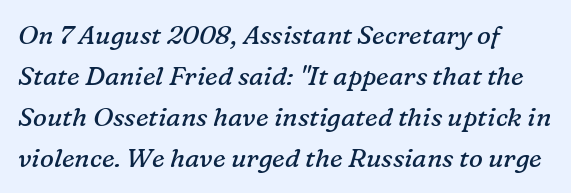
The image shows 26 px text type, italic (leaning right); set left-aligned, normal line spacing (1.58x), normal letter spacing, not underlined.
